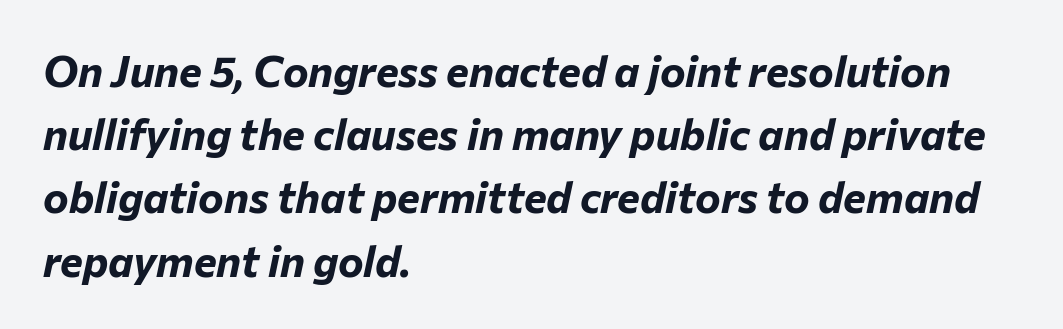
The image shows 43 px bold type, italic (leaning right); set left-aligned, normal line spacing (1.47x), normal letter spacing, not underlined; low stroke contrast and a medium x-height.
